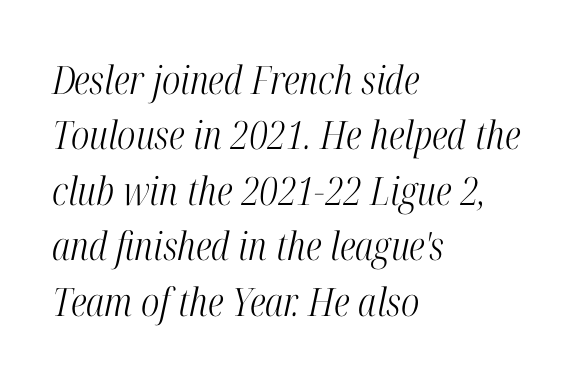
The rendering keeps characters at their native spacing. The letters look calm and open, with moderate or lighter stems. Yep, that's italic — everything's leaning. Where is the straight margin? On the left. The letters advance in unequal steps, a hallmark of proportional type.
